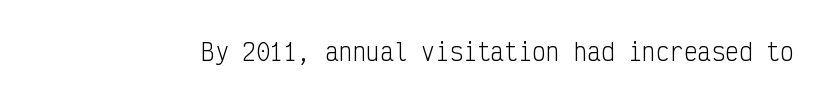
{"italic": "no", "bold": "no", "underline": "no", "letter_spacing": "normal", "letter_spacing_em": 0.0, "glyph_px": 23}
